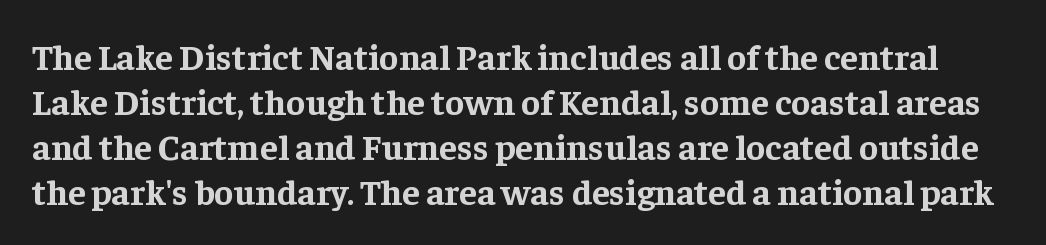
{"serif": "yes", "italic": "no", "bold": "yes", "weight": "bold", "width": "normal", "stroke_contrast": "low", "x_height": "medium", "monospaced": "no", "underline": "no", "line_spacing": "normal", "line_spacing_ratio": 1.25, "letter_spacing": "normal", "letter_spacing_em": 0.0, "glyph_px": 36}
